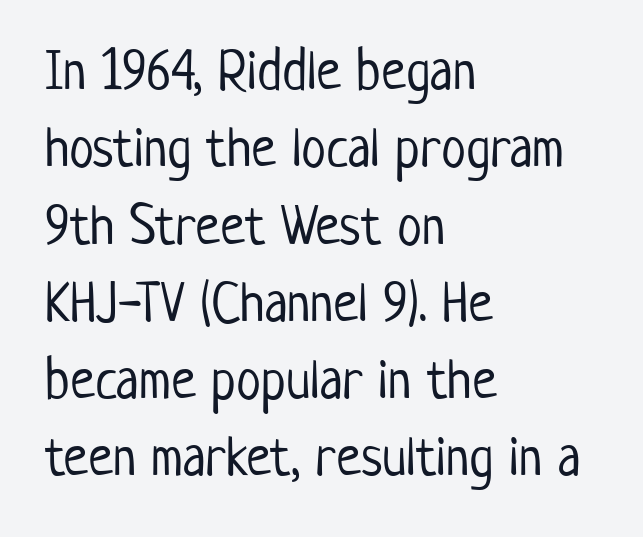
Classification — sans serif. Varying glyph widths throughout — classic text-font behaviour. This is roman type, the default non-slanted kind. No extra ink here — the face is not bold. If you measured baseline to baseline, you'd find a middling distance.
